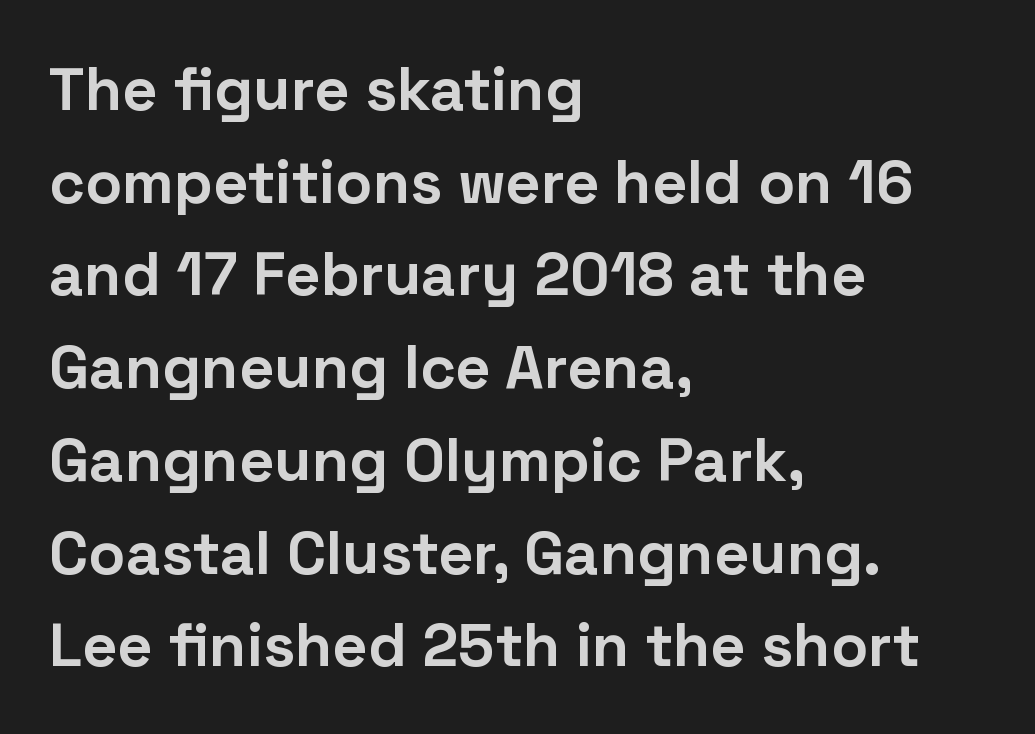
Q: Is the text bold? A: Yes.
Q: Is the text italic (slanted)? A: No, it is upright.
Q: Is the typeface a serif or a sans-serif typeface? A: Sans-serif.
Q: Is the text underlined? A: No.
Q: How is the paragraph aligned? A: Left-aligned.
Q: Is the spacing between letters normal or unusually wide? A: Normal.
Q: Is the spacing between lines tight, normal or loose? A: Normal.
Q: Width (condensed, normal, or wide)? A: Normal.
Q: Stroke contrast? A: Low.
Q: x-height? A: Medium.
Q: Monospaced? A: No.
